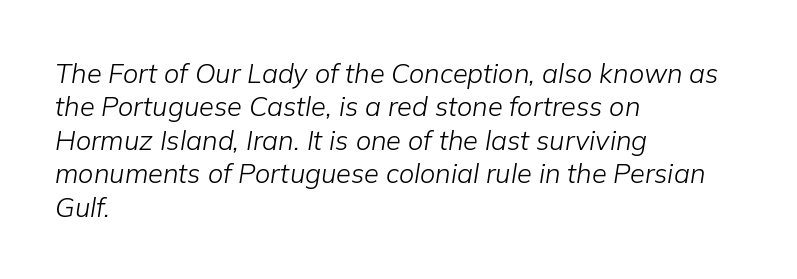
Q: Is the text bold? A: No.
Q: Is the text italic (slanted)? A: Yes, it leans right by about 9 degrees.
Q: Is the text underlined? A: No.
Q: How is the paragraph aligned? A: Left-aligned.
Q: Is the spacing between letters normal or unusually wide? A: Normal.
